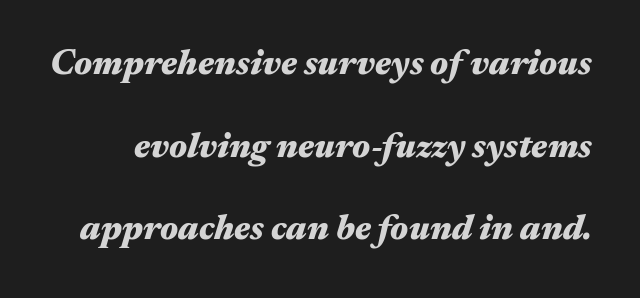
{"italic": "yes", "lean": "right", "slant_degrees": 17, "bold": "yes", "weight": "heavy", "width": "wide", "stroke_contrast": "medium", "x_height": "medium", "monospaced": "no", "underline": "no", "line_spacing": "loose", "line_spacing_ratio": 2.36, "letter_spacing": "normal", "letter_spacing_em": 0.0, "glyph_px": 35}
